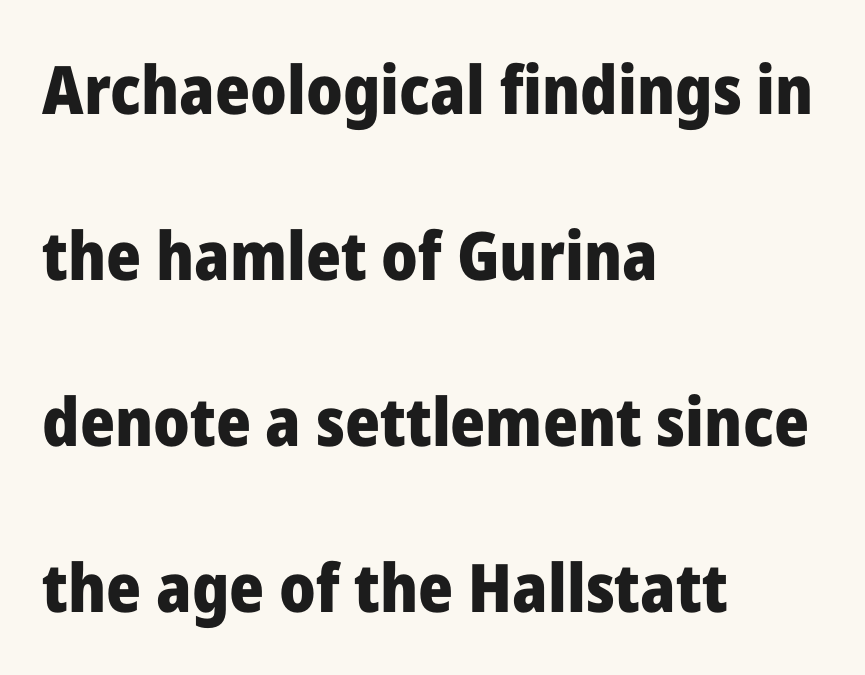
Q: Is the text bold? A: Yes.
Q: Is the text italic (slanted)? A: No, it is upright.
Q: Is the typeface a serif or a sans-serif typeface? A: Sans-serif.
Q: Is the text underlined? A: No.
Q: How is the paragraph aligned? A: Left-aligned.
Q: Is the spacing between letters normal or unusually wide? A: Normal.
Q: Is the spacing between lines tight, normal or loose? A: Loose.
Q: Width (condensed, normal, or wide)? A: Normal.
Q: Stroke contrast? A: Low.
Q: x-height? A: Medium.
Q: Monospaced? A: No.
